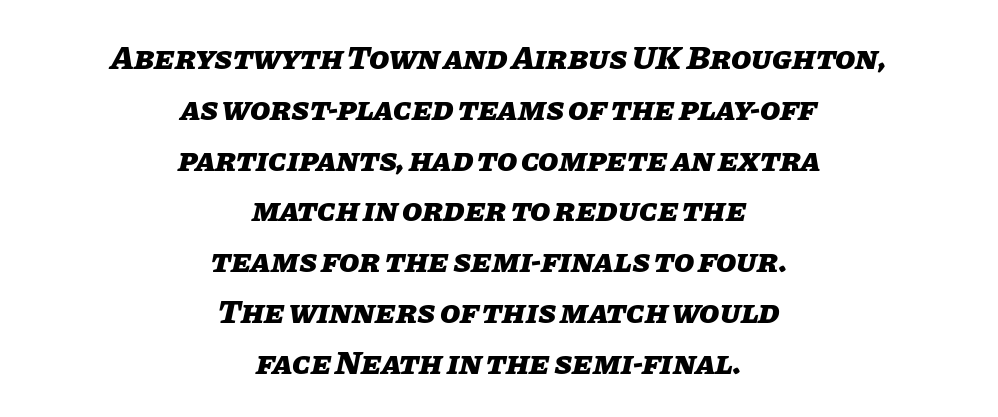
Italic? Definitely — the glyphs are oblique. The line-height multiplier appears to be the usual default. The typesetting leans heavy: a genuine bold. Think of a printed novel: that variable character pitch is what you see here. A centered setting, common on invitations and titles, is used for this passage.
